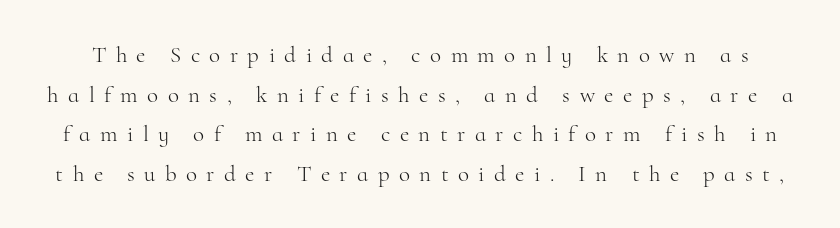
The letterforms stand isolated, each surrounded by extra space. Each stroke keeps to a modest, everyday thickness or less. No italicization has been applied; the sample stays upright. Quick note: underline off.
